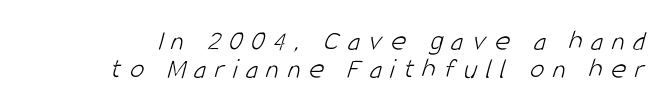
{"serif": "no", "bold": "no", "weight": "light", "width": "condensed", "stroke_contrast": "low", "x_height": "large", "monospaced": "no", "underline": "no", "line_spacing": "tight", "line_spacing_ratio": 0.98, "letter_spacing": "wide", "letter_spacing_em": 0.29, "glyph_px": 29}
